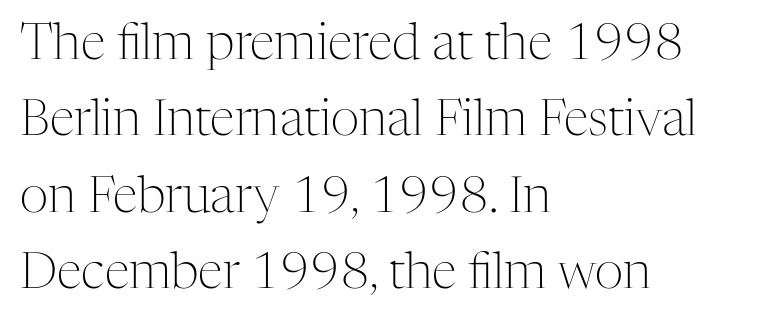
Reading down the block, your eye returns to a fixed left position each line. Evenly set lines give the paragraph a standard silhouette. Vertical strokes here are truly vertical. The string is rendered with underlining switched off. This reads as an unemphasized weight, regular at the heaviest.
